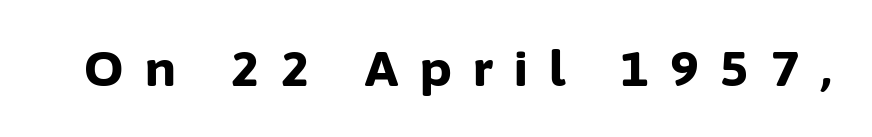
{"serif": "no", "italic": "no", "bold": "yes", "weight": "bold", "width": "normal", "stroke_contrast": "low", "x_height": "medium", "monospaced": "no", "underline": "no", "letter_spacing": "wide", "letter_spacing_em": 0.44, "glyph_px": 49}
